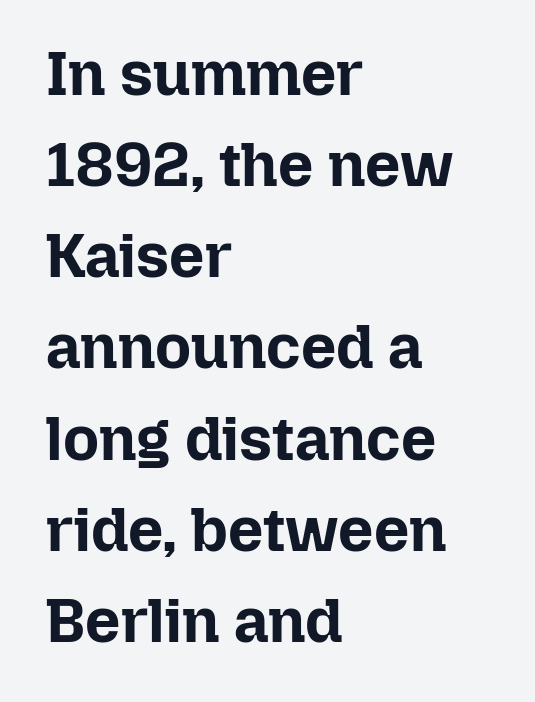
{"italic": "no", "bold": "yes", "weight": "bold", "width": "normal", "stroke_contrast": "low", "x_height": "medium", "monospaced": "no", "underline": "no", "align": "left", "line_spacing": "normal", "line_spacing_ratio": 1.47, "letter_spacing": "normal", "letter_spacing_em": 0.0, "glyph_px": 62}
